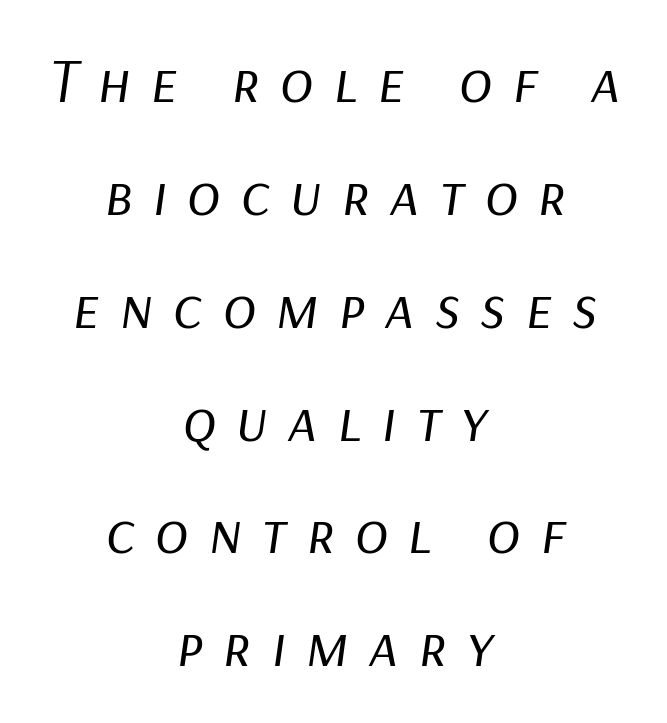
The image shows 62 px regular-weight type, italic (leaning right); set centered, line spacing 1.82x, unusually wide letter spacing (+0.32 em), not underlined; low stroke contrast and a medium x-height.
